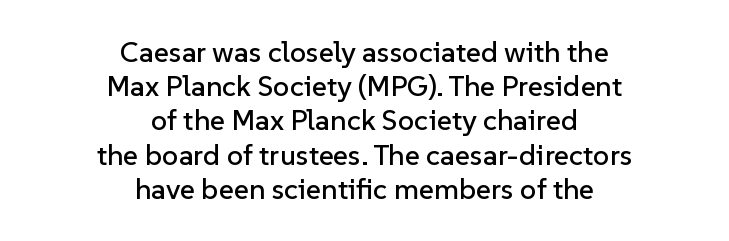
Spacing verdict: proportional, widths tailored to each character. The string is rendered with underlining switched off. The paragraph has two soft edges and a firm central axis. In terms of posture, this sample is upright.
